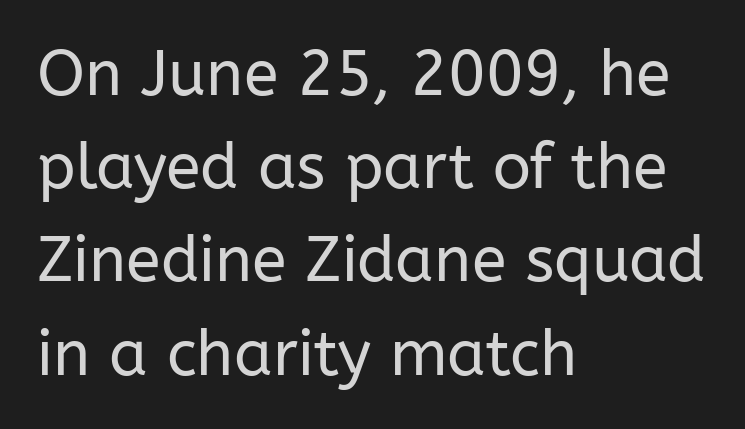
{"serif": "no", "italic": "no", "bold": "no", "weight": "regular", "width": "normal", "stroke_contrast": "low", "x_height": "medium", "monospaced": "no", "underline": "no", "align": "left", "line_spacing": "normal", "line_spacing_ratio": 1.48, "letter_spacing": "normal", "letter_spacing_em": 0.0, "glyph_px": 63}
